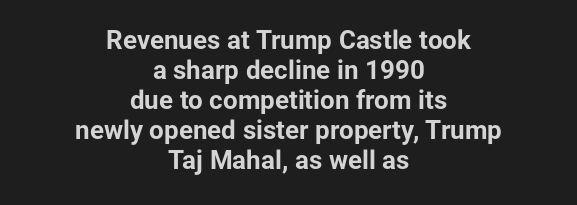
Q: Is the text bold? A: Yes.
Q: Is the text italic (slanted)? A: No, it is upright.
Q: Is the text underlined? A: No.
Q: How is the paragraph aligned? A: Centered.
Q: Is the spacing between letters normal or unusually wide? A: Normal.
Q: Is the spacing between lines tight, normal or loose? A: Tight.
